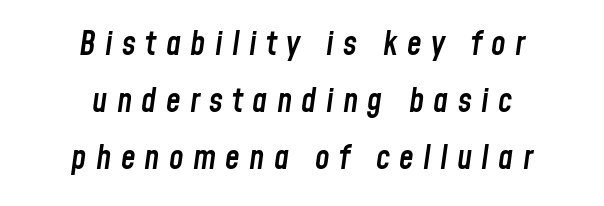
The image shows 33 px semibold, condensed type, italic (leaning right); set centered, line spacing 1.73x, unusually wide letter spacing (+0.28 em), not underlined; low stroke contrast and a medium x-height.
